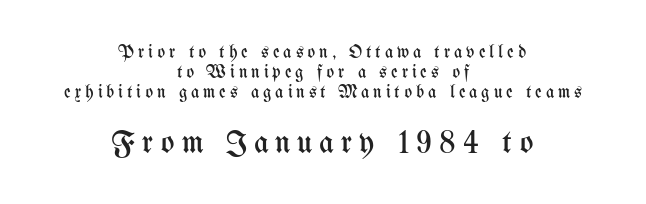
The image shows 32 px regular-weight, condensed type, upright; set centered, tight line spacing (1.1x), unusually wide letter spacing (+0.22 em), not underlined; the second (bottom) block is 1.78x larger; medium stroke contrast and a medium x-height.
